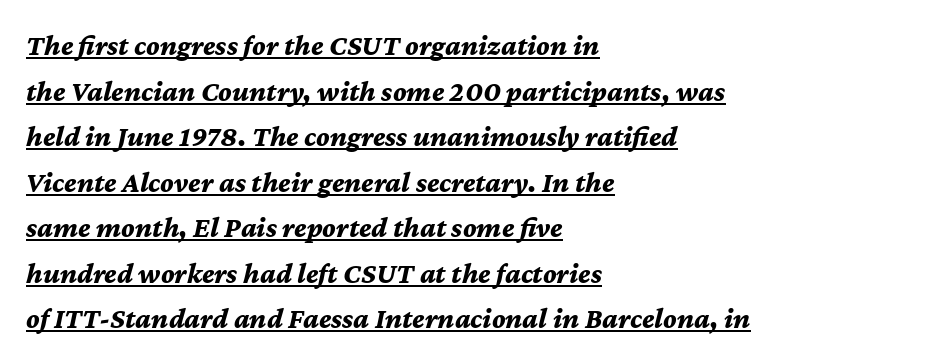
The image shows 29 px bold type, italic (leaning right); set left-aligned, normal line spacing (1.57x), normal letter spacing, underlined; medium stroke contrast and a medium x-height.
